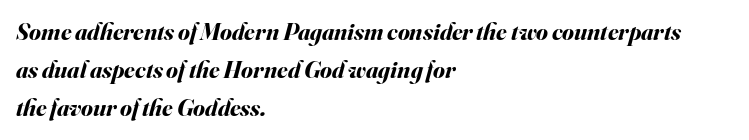
Which margin do the lines hug? The left one — the right edge is uneven. In terms of posture, this sample is oblique. Thick stems and heavy bowls — unmistakably bold. Normally led — the rows are evenly, conventionally spaced. There is no visible air inserted between adjacent glyphs.
